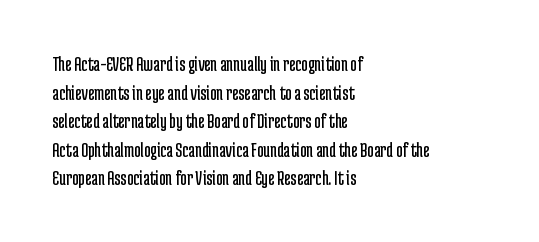
The image shows 22 px text type, upright; set left-aligned, normal line spacing (1.3x), normal letter spacing, not underlined.
